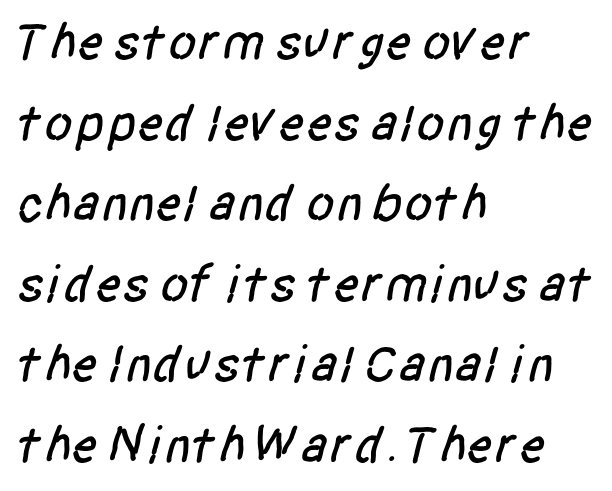
Q: Is the typeface a serif or a sans-serif typeface? A: Sans-serif.
Q: Is the text underlined? A: No.
Q: How is the paragraph aligned? A: Left-aligned.
Q: Is the spacing between letters normal or unusually wide? A: Normal.
Q: Is the spacing between lines tight, normal or loose? A: Normal.
Q: Width (condensed, normal, or wide)? A: Condensed.
Q: Stroke contrast? A: Low.
Q: x-height? A: Large.
Q: Monospaced? A: No.
